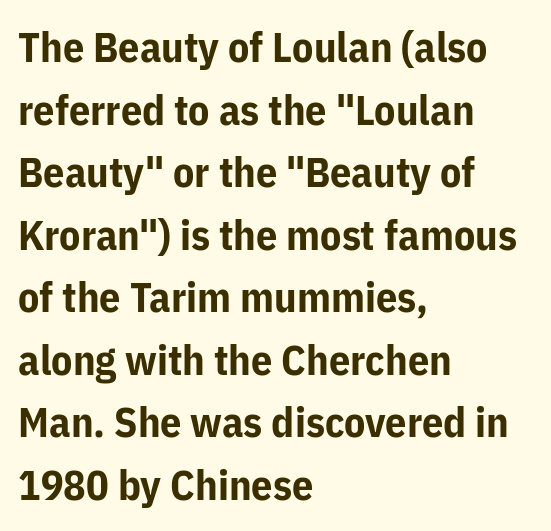
Q: Is the text bold? A: Yes.
Q: Is the text italic (slanted)? A: No, it is upright.
Q: Is the typeface a serif or a sans-serif typeface? A: Sans-serif.
Q: Is the text underlined? A: No.
Q: How is the paragraph aligned? A: Left-aligned.
Q: Is the spacing between letters normal or unusually wide? A: Normal.
Q: Is the spacing between lines tight, normal or loose? A: Normal.
Q: Width (condensed, normal, or wide)? A: Normal.
Q: Stroke contrast? A: Low.
Q: x-height? A: Medium.
Q: Monospaced? A: No.
